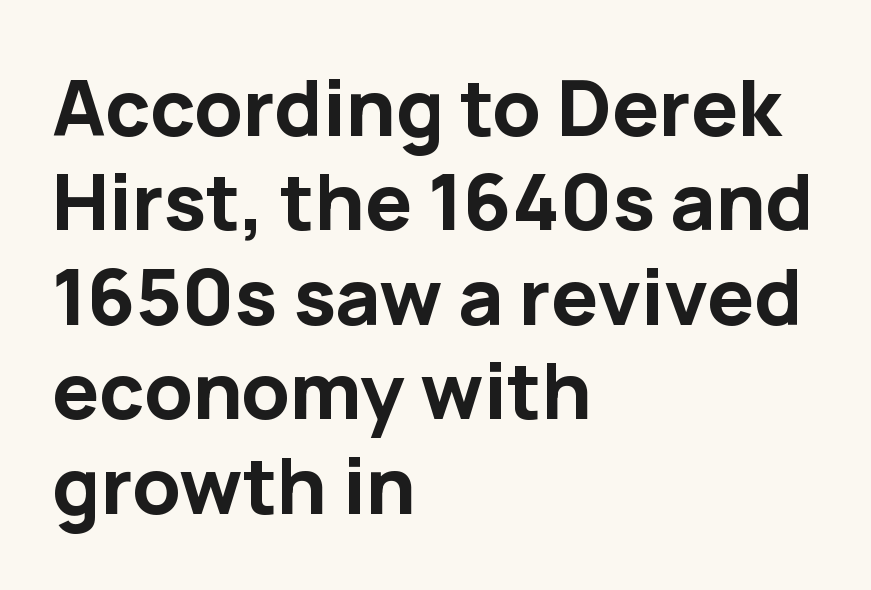
The image shows 78 px bold sans-serif type, upright; set left-aligned, line spacing 1.21x, normal letter spacing, not underlined; low stroke contrast and a medium x-height.
